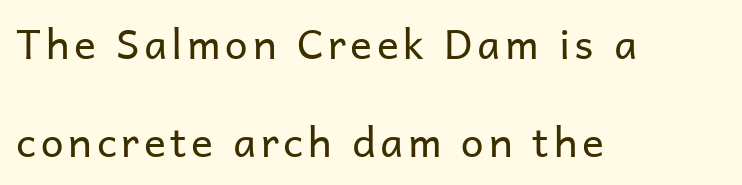
Q: Is the text bold? A: No.
Q: Is the text italic (slanted)? A: No, it is upright.
Q: Is the typeface a serif or a sans-serif typeface? A: Sans-serif.
Q: Is the text underlined? A: No.
Q: How is the paragraph aligned? A: Left-aligned.
Q: Is the spacing between lines tight, normal or loose? A: Loose.
Q: Width (condensed, normal, or wide)? A: Normal.
Q: Stroke contrast? A: Low.
Q: x-height? A: Medium.
Q: Monospaced? A: No.
